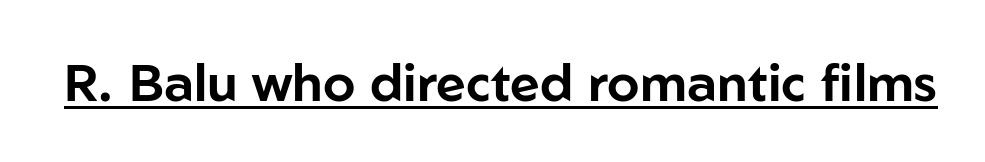
{"serif": "no", "italic": "no", "width": "normal", "stroke_contrast": "low", "x_height": "medium", "monospaced": "no", "underline": "yes", "letter_spacing": "normal", "letter_spacing_em": 0.0, "glyph_px": 52}
